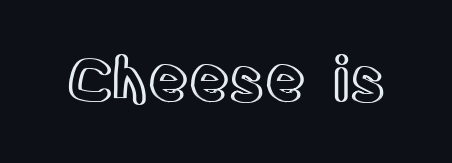
Q: Is the text italic (slanted)? A: No, it is upright.
Q: Is the text underlined? A: No.
Q: Is the spacing between letters normal or unusually wide? A: Normal.
Q: Width (condensed, normal, or wide)? A: Condensed.
Q: x-height? A: Large.
Q: Monospaced? A: No.
